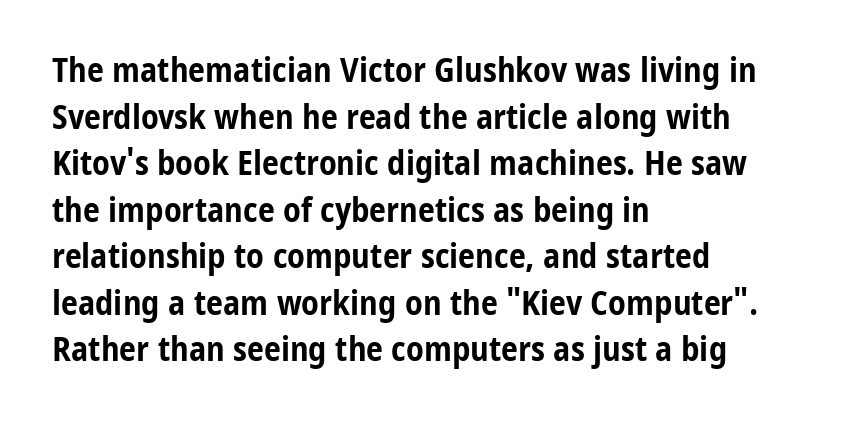
The letters are bold, with thick, heavy strokes. The zone under the glyphs is completely vacant. Leftover space on each line is placed entirely after the last word. Does the type have serifs? No, each stem ends abruptly.
